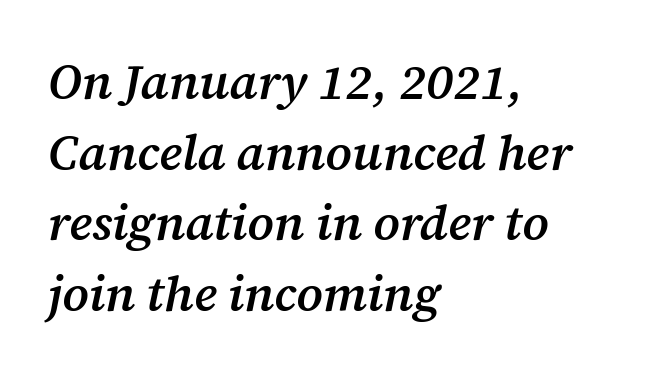
Q: Is the text bold? A: Semi-bold.
Q: Is the text italic (slanted)? A: Yes, it leans right by about 12 degrees.
Q: Is the typeface a serif or a sans-serif typeface? A: Serif.
Q: Is the text underlined? A: No.
Q: How is the paragraph aligned? A: Left-aligned.
Q: Is the spacing between letters normal or unusually wide? A: Normal.
Q: Is the spacing between lines tight, normal or loose? A: Normal.
Q: Width (condensed, normal, or wide)? A: Normal.
Q: Stroke contrast? A: Medium.
Q: x-height? A: Medium.
Q: Monospaced? A: No.
